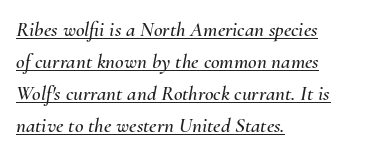
Inter-character spacing is left at the font's built-in metrics. These lines stack with their left ends in a neat column. These characters rest on top of a visible drawn line. One glance says typical: line gaps are just what's usual.
